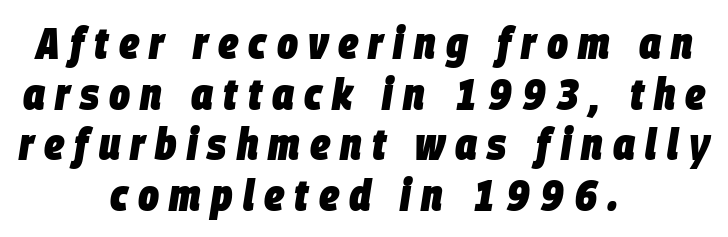
The image shows 44 px heavy, condensed type, italic (leaning right); set centered, tight line spacing (1.15x), unusually wide letter spacing (+0.23 em), not underlined; low stroke contrast and a large x-height.
